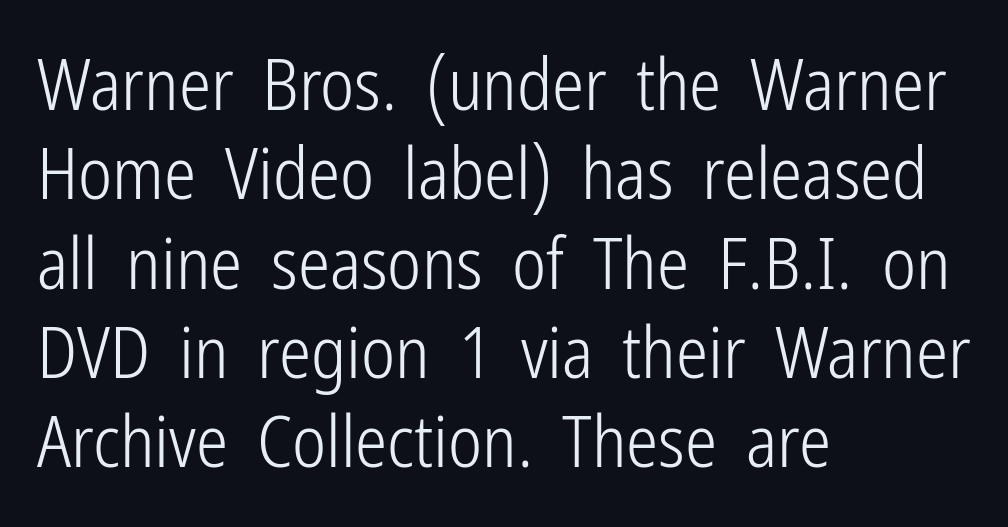
The image shows 72 px light, condensed sans-serif type, upright; set left-aligned, line spacing 1.24x, normal letter spacing, not underlined; low stroke contrast and a medium x-height.
